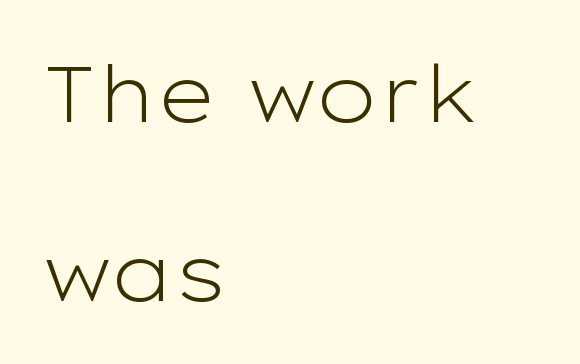
The image shows 79 px light, wide sans-serif type, upright; set left-aligned, loose line spacing (2.26x), normal letter spacing, not underlined; low stroke contrast and a medium x-height.
